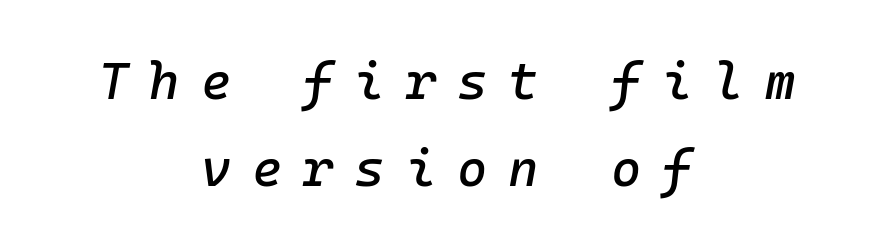
The image shows 52 px text type, italic (leaning right); set centered, normal line spacing (1.68x), unusually wide letter spacing (+0.4 em), not underlined; low stroke contrast and a medium x-height.
